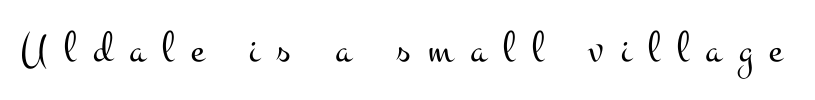
{"bold": "no", "weight": "light", "width": "wide", "stroke_contrast": "medium", "x_height": "small", "monospaced": "no", "underline": "no", "letter_spacing": "wide", "letter_spacing_em": 0.38, "glyph_px": 45}
